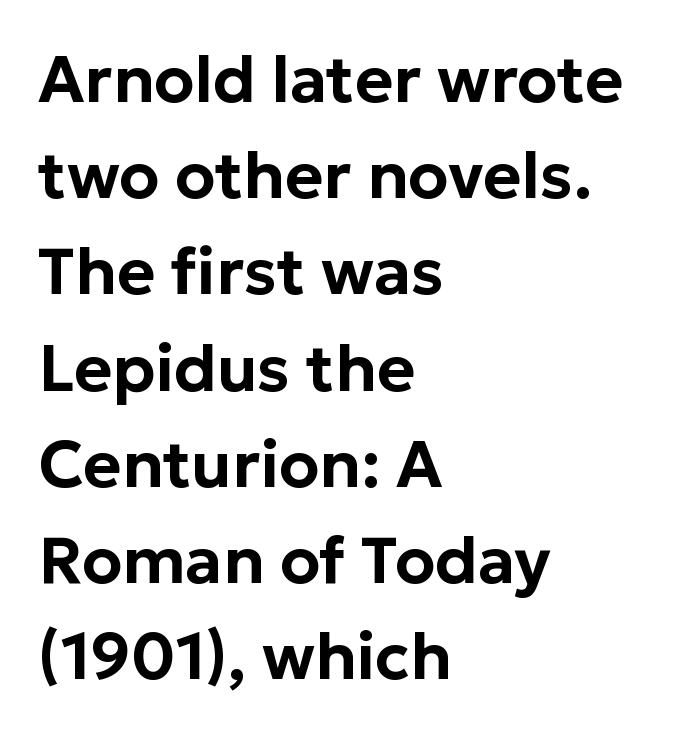
The image shows 65 px sans-serif type, upright; set left-aligned, normal line spacing (1.48x), normal letter spacing, not underlined; low stroke contrast and a medium x-height.
